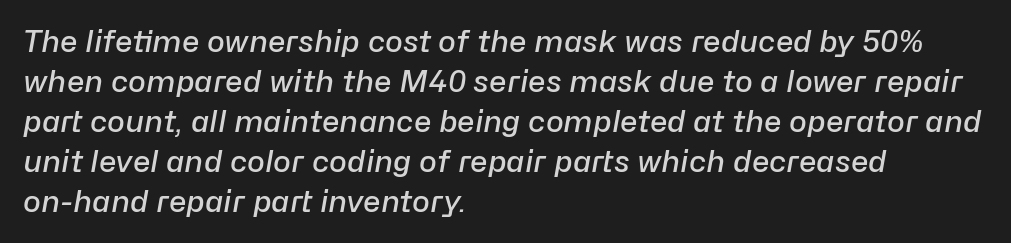
Q: Is the text bold? A: Semi-bold.
Q: Is the text italic (slanted)? A: Yes, it leans right by about 10 degrees.
Q: Is the text underlined? A: No.
Q: How is the paragraph aligned? A: Left-aligned.
Q: Is the spacing between letters normal or unusually wide? A: Normal.
Q: Is the spacing between lines tight, normal or loose? A: Normal.
Q: Width (condensed, normal, or wide)? A: Normal.
Q: Stroke contrast? A: Low.
Q: x-height? A: Medium.
Q: Monospaced? A: No.
